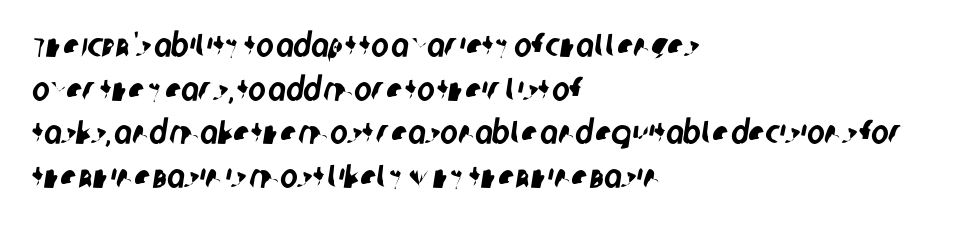
The image shows 33 px condensed sans-serif type; set left-aligned, normal line spacing (1.32x), normal letter spacing, not underlined; low stroke contrast and a large x-height.
